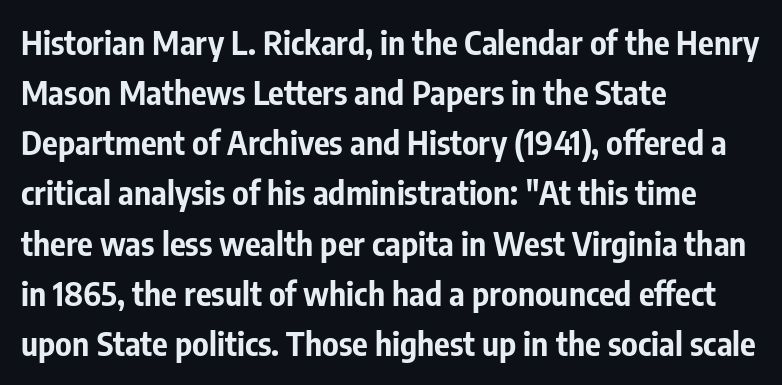
{"serif": "no", "italic": "no", "bold": "yes", "weight": "bold", "width": "condensed", "stroke_contrast": "low", "x_height": "medium", "monospaced": "no", "underline": "no", "align": "left", "line_spacing": "normal", "line_spacing_ratio": 1.52, "letter_spacing": "normal", "letter_spacing_em": 0.0, "glyph_px": 33}
